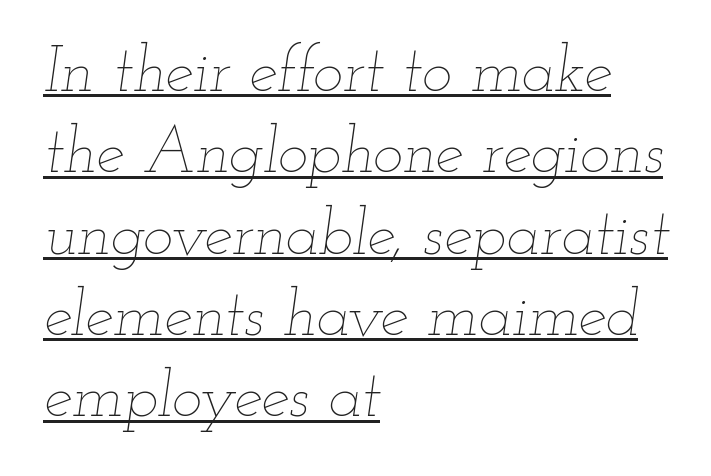
The setting favours the left margin, as ordinary paragraphs usually do. Characters follow at the spacing the type designer built in. The lettering tilts uniformly, giving the passage an italic look. The passage shown is typed in a proportional face where columns would drift.
